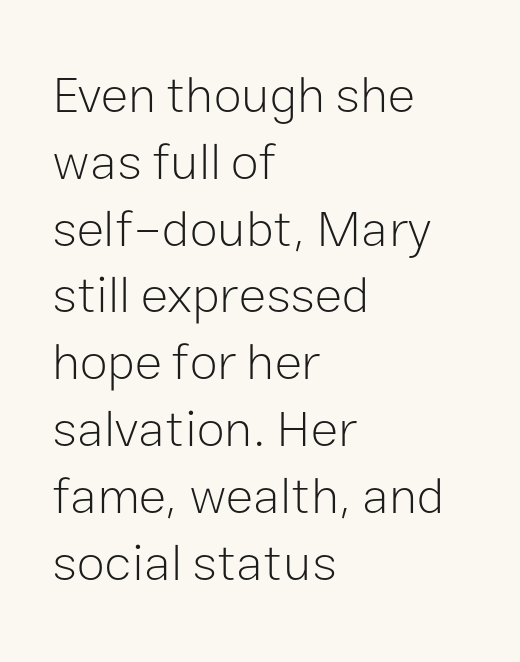
The image shows 51 px light sans-serif type, upright; set left-aligned, normal line spacing (1.31x), normal letter spacing, not underlined; low stroke contrast and a medium x-height.
